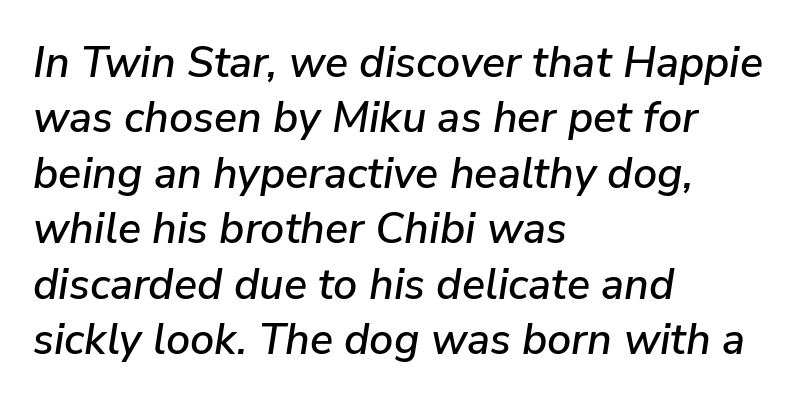
The image shows 43 px text type, italic (leaning right); set left-aligned, normal line spacing (1.29x), normal letter spacing, not underlined; low stroke contrast and a medium x-height.
